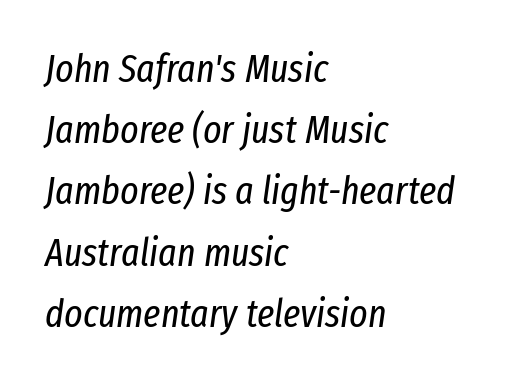
The image shows 39 px regular-weight, condensed type, italic (leaning right); set left-aligned, normal line spacing (1.57x), normal letter spacing, not underlined; low stroke contrast and a medium x-height.
